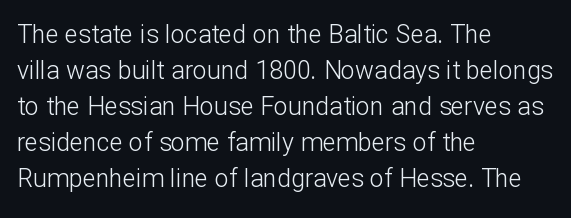
The image shows 25 px text type, upright; set left-aligned, normal line spacing (1.44x), normal letter spacing, not underlined.
